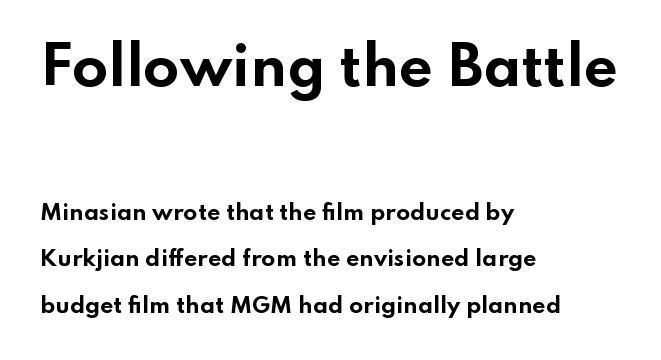
{"serif": "no", "italic": "no", "bold": "yes", "weight": "bold", "width": "wide", "stroke_contrast": "low", "x_height": "small", "monospaced": "no", "underline": "no", "align": "left", "line_spacing": "loose", "line_spacing_ratio": 2.23, "letter_spacing": "normal", "letter_spacing_em": 0.0, "larger_block": "first", "size_ratio": 2.52, "glyph_px": 53}
